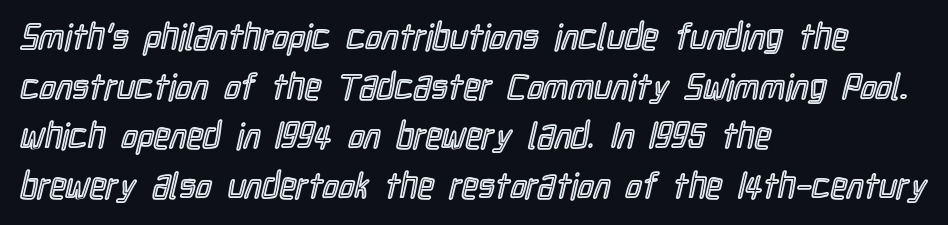
The image shows 36 px condensed type; set left-aligned, normal line spacing (1.38x), normal letter spacing, not underlined; a medium x-height.
